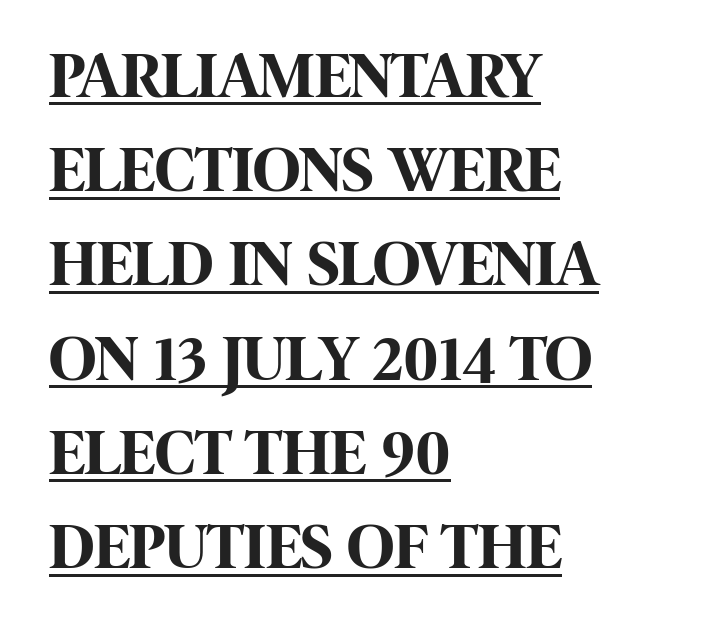
No feet cap the strokes, marking this as sans-serif type. A roman cut, with each character standing at attention. Pretty heavy lettering here — definitely bold. These lines stack with their left ends in a neat column. Interline gaps are of average width in this sample. The letters advance in unequal steps, a hallmark of proportional type.
